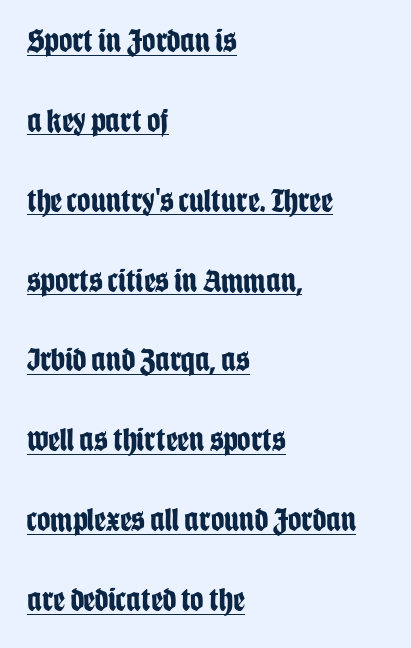
Q: Is the text bold? A: Yes.
Q: Is the text italic (slanted)? A: No, it is upright.
Q: Is the typeface a serif or a sans-serif typeface? A: Sans-serif.
Q: Is the text underlined? A: Yes.
Q: How is the paragraph aligned? A: Left-aligned.
Q: Is the spacing between letters normal or unusually wide? A: Normal.
Q: Is the spacing between lines tight, normal or loose? A: Loose.
Q: Width (condensed, normal, or wide)? A: Condensed.
Q: Stroke contrast? A: Low.
Q: x-height? A: Large.
Q: Monospaced? A: No.
